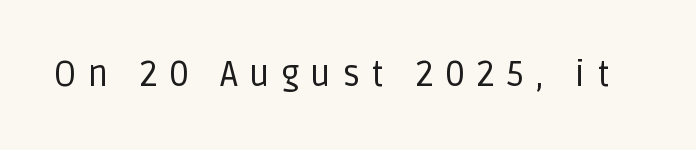
The image shows 35 px regular-weight sans-serif type, upright; set unusually wide letter spacing (+0.32 em), not underlined; low stroke contrast and a large x-height.
